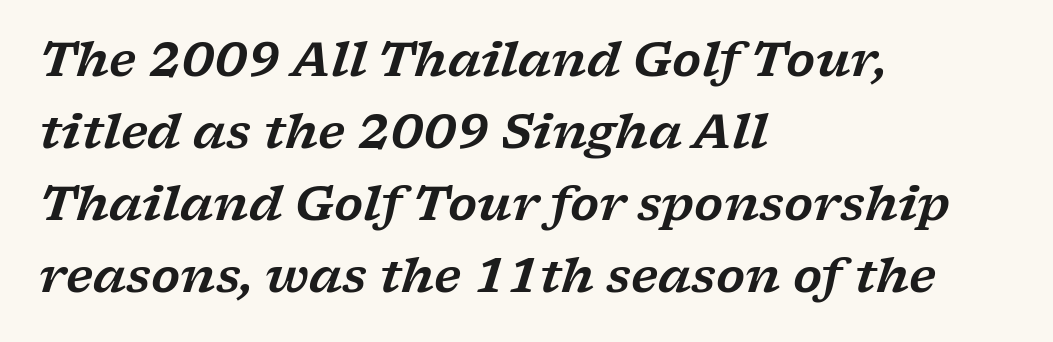
How would I describe the line gaps? Plain and ordinary. Each letter keeps its own natural width here, so spacing adapts to shape. One-word summary of the alignment: left. Each row of text sits above clean, open space. The letters are slanted; this is an italic face.
